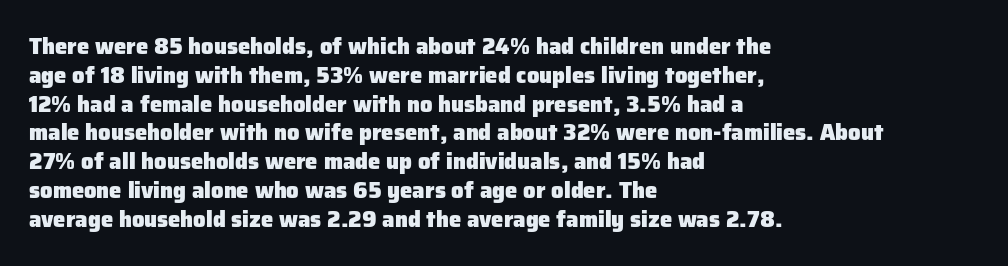
The image shows 22 px bold type, upright; set left-aligned, normal line spacing (1.31x), normal letter spacing, not underlined.
